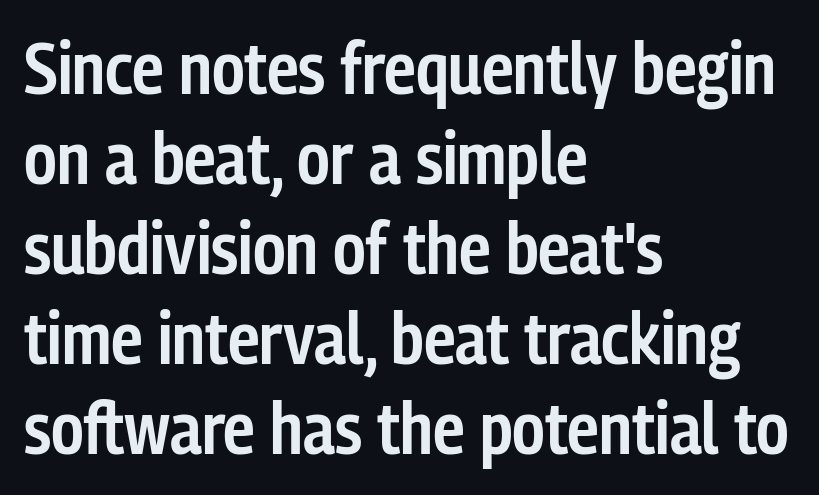
The passage shown has conventional tracking throughout. Quick note: not italic, upright. The line-height multiplier appears to be the usual default. Do the characters align in a grid? No, the font is proportional.
